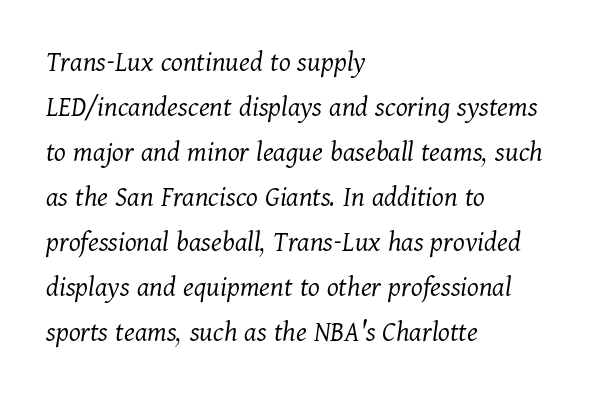
Q: Is the text bold? A: No.
Q: Is the text italic (slanted)? A: Yes, it leans right by about 11 degrees.
Q: Is the typeface a serif or a sans-serif typeface? A: Serif.
Q: Is the text underlined? A: No.
Q: How is the paragraph aligned? A: Left-aligned.
Q: Is the spacing between letters normal or unusually wide? A: Normal.
Q: Is the spacing between lines tight, normal or loose? A: Normal.
Q: Width (condensed, normal, or wide)? A: Normal.
Q: Stroke contrast? A: Medium.
Q: x-height? A: Medium.
Q: Monospaced? A: No.
